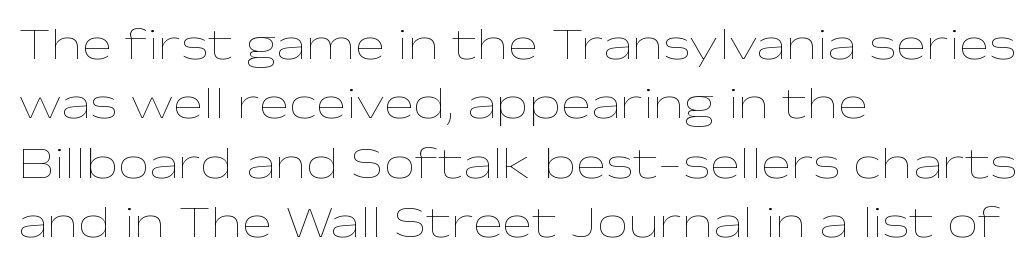
Q: Is the text bold? A: No.
Q: Is the text italic (slanted)? A: No, it is upright.
Q: Is the text underlined? A: No.
Q: How is the paragraph aligned? A: Left-aligned.
Q: Is the spacing between letters normal or unusually wide? A: Normal.
Q: Is the spacing between lines tight, normal or loose? A: Normal.
Q: Width (condensed, normal, or wide)? A: Wide.
Q: Stroke contrast? A: Low.
Q: x-height? A: Medium.
Q: Monospaced? A: No.
